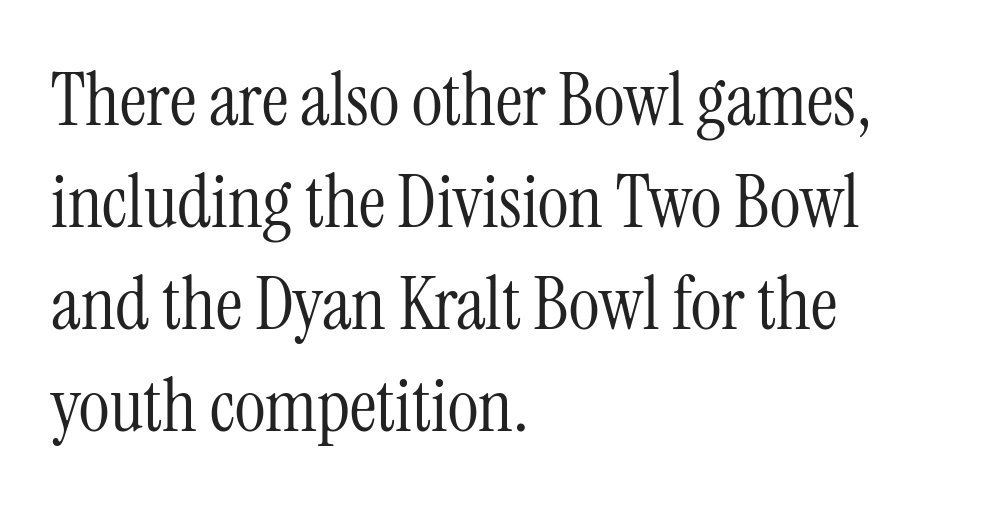
There is no visible air inserted between adjacent glyphs. Unlike italic type, these characters show no tilt at all. On a weight scale, this lands at 450 or below. Descenders are the only things crossing below the line.
